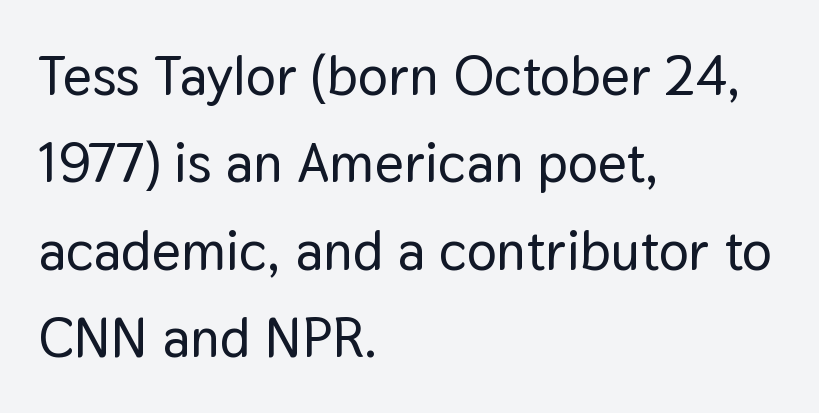
The image shows 56 px sans-serif type, upright; set left-aligned, normal line spacing (1.56x), normal letter spacing, not underlined; low stroke contrast and a medium x-height.
